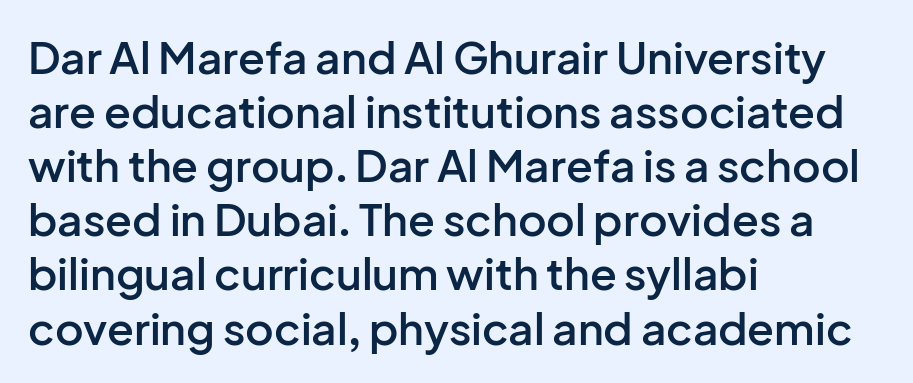
The image shows 44 px semibold sans-serif type, upright; set left-aligned, line spacing 1.23x, normal letter spacing, not underlined; low stroke contrast and a medium x-height.
